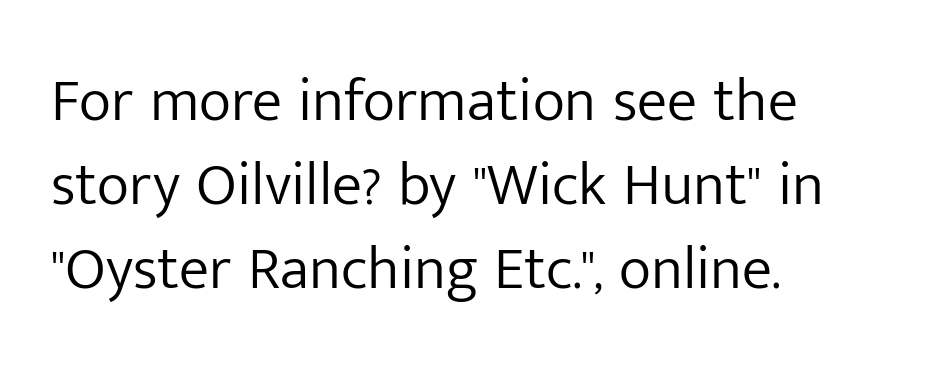
This sample has the flowing, uneven cadence of proportional lettering. What kind of face is this? One without serifs — a sans. Which margin do the lines hug? The left one — the right edge is uneven. There is no visible air inserted between adjacent glyphs.
